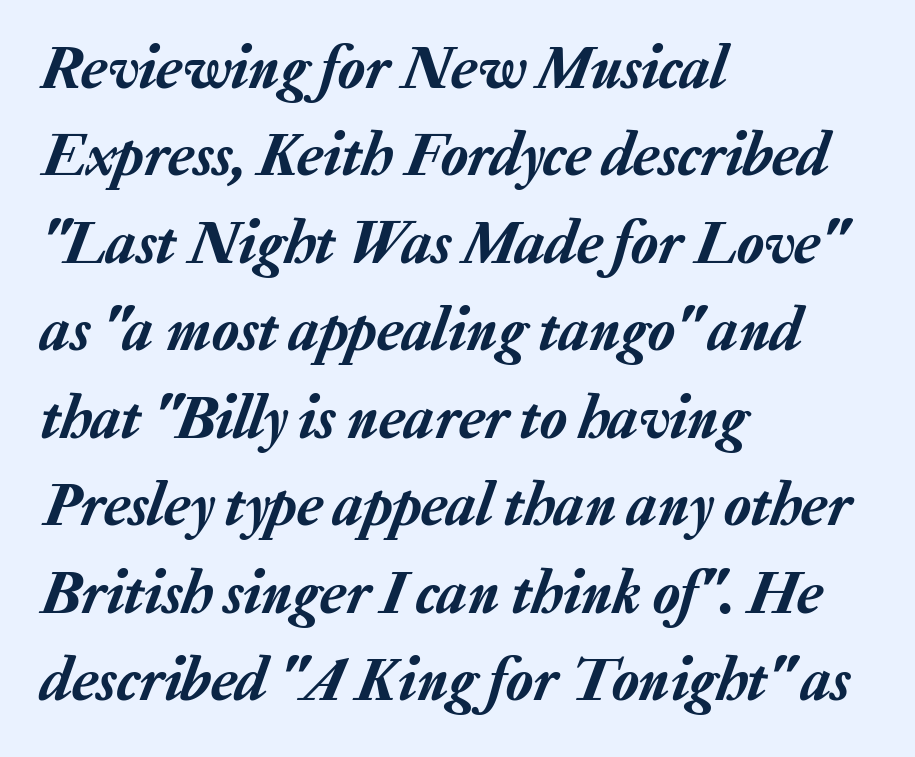
The image shows 62 px text type, italic (leaning right); set left-aligned, normal line spacing (1.41x), normal letter spacing, not underlined; low stroke contrast and a medium x-height.
